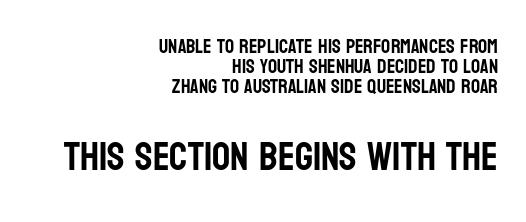
The type family on display is of the sans-serif kind. These lines are set flush right with a ragged left edge. Each row of text sits above clean, open space. Typesetter's note — lower block bumped up in size, upper block left smaller. Think of a printed novel: that variable character pitch is what you see here. These lines keep a tight, regular rhythm from letter to letter.
